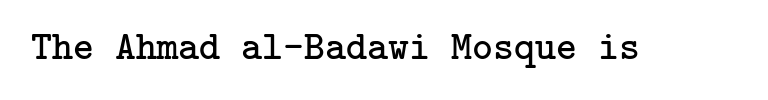
{"serif": "yes", "italic": "no", "bold": "no", "weight": "regular", "width": "normal", "stroke_contrast": "low", "x_height": "medium", "underline": "no", "letter_spacing": "normal", "letter_spacing_em": 0.0, "glyph_px": 40}
